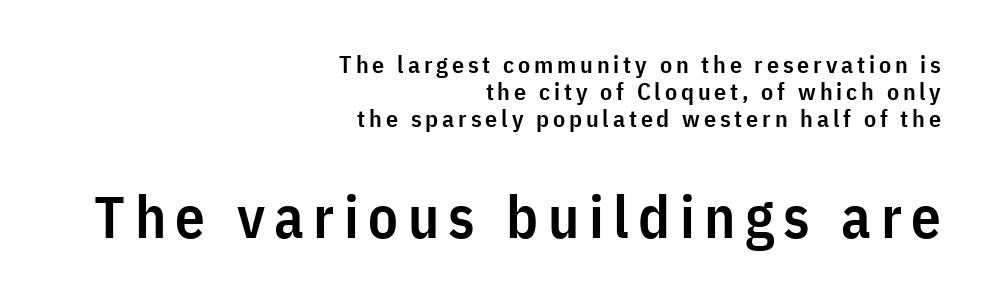
Q: Is the text bold? A: Semi-bold.
Q: Is the text italic (slanted)? A: No, it is upright.
Q: Is the typeface a serif or a sans-serif typeface? A: Sans-serif.
Q: Is the text underlined? A: No.
Q: How is the paragraph aligned? A: Right-aligned.
Q: Is the spacing between lines tight, normal or loose? A: Tight.
Q: Which block of text is set in a larger size, the first (top) or the second (bottom)? A: The second (bottom) one.
Q: Width (condensed, normal, or wide)? A: Condensed.
Q: Stroke contrast? A: Low.
Q: x-height? A: Medium.
Q: Monospaced? A: No.
